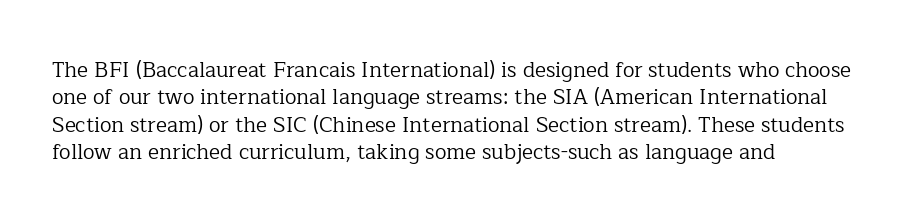
{"italic": "no", "bold": "no", "underline": "no", "line_spacing": "normal", "line_spacing_ratio": 1.3, "letter_spacing": "normal", "letter_spacing_em": 0.0, "glyph_px": 21}
